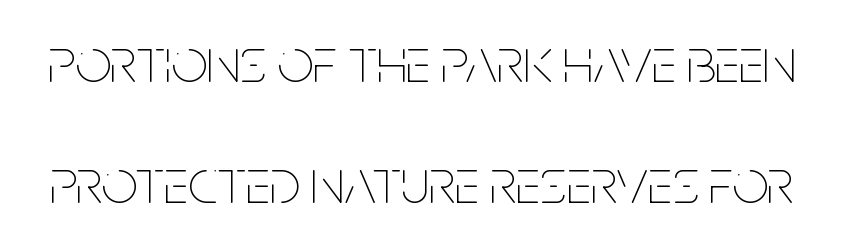
The image shows 64 px thin, condensed type, upright; set line spacing 1.89x, normal letter spacing, not underlined; low stroke contrast and a large x-height.
